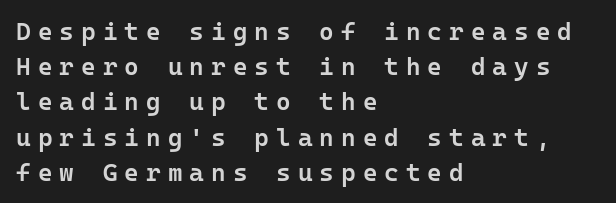
The image shows 25 px text type, upright; set left-aligned, normal line spacing (1.41x), unusually wide letter spacing (+0.28 em), not underlined.
